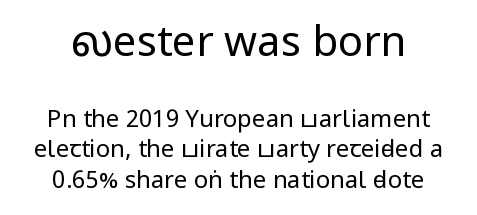
{"serif": "no", "italic": "no", "bold": "no", "weight": "regular", "width": "condensed", "stroke_contrast": "low", "x_height": "large", "monospaced": "no", "underline": "no", "align": "center", "line_spacing": "normal", "line_spacing_ratio": 1.27, "letter_spacing": "normal", "letter_spacing_em": 0.0, "larger_block": "first", "size_ratio": 1.75, "glyph_px": 42}
